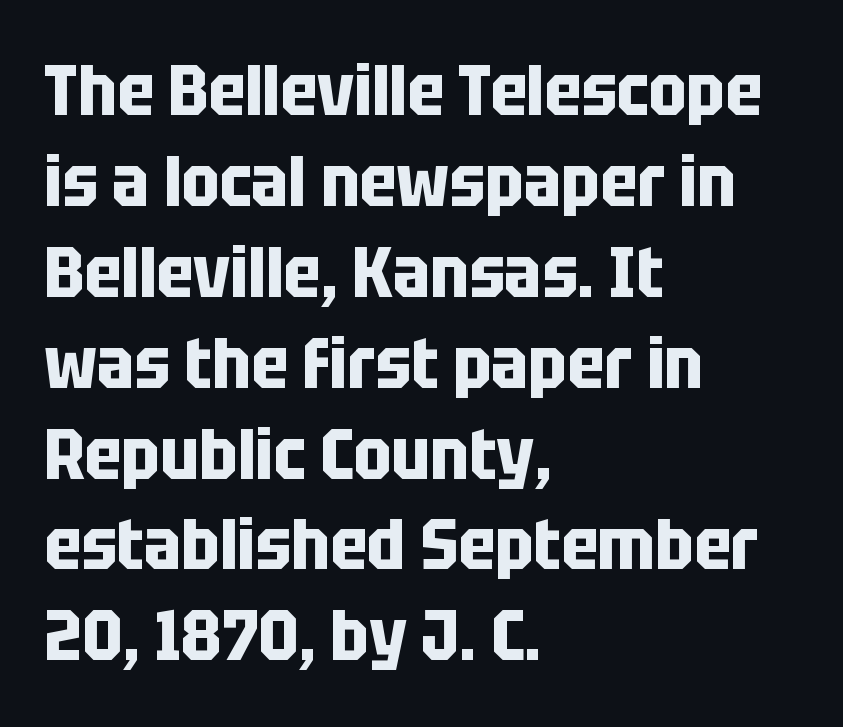
Heft: maximum for text — a bold. The font's upright variant was chosen for this text. The lines sit at an ordinary, default distance from one another. The compositor pushed each line to the left boundary. Letterform terminals end flat and unadorned throughout the passage. Inter-character spacing is left at the font's built-in metrics.
